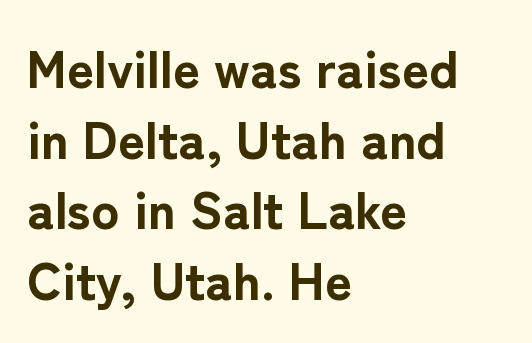
The image shows 52 px bold sans-serif type, upright; set left-aligned, normal line spacing (1.36x), normal letter spacing, not underlined; low stroke contrast and a medium x-height.
